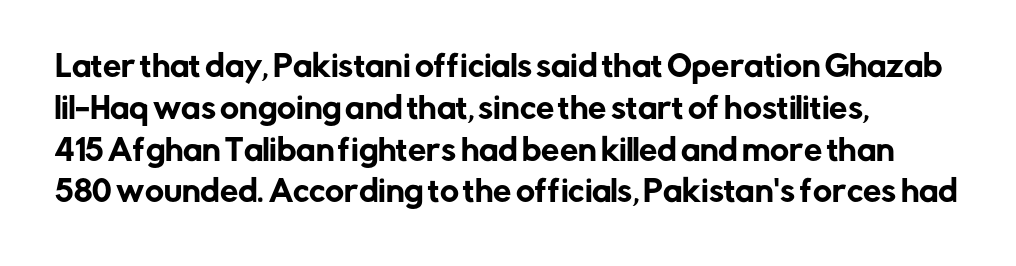
The image shows 29 px sans-serif type, upright; set left-aligned, normal line spacing (1.44x), normal letter spacing, not underlined; low stroke contrast and a medium x-height.
